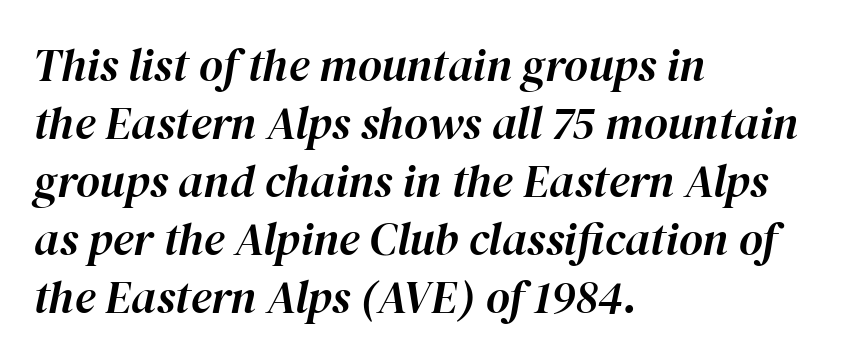
Q: Is the text italic (slanted)? A: Yes, it leans right by about 12 degrees.
Q: Is the text underlined? A: No.
Q: How is the paragraph aligned? A: Left-aligned.
Q: Is the spacing between letters normal or unusually wide? A: Normal.
Q: Is the spacing between lines tight, normal or loose? A: Normal.
Q: Width (condensed, normal, or wide)? A: Normal.
Q: Stroke contrast? A: High.
Q: x-height? A: Medium.
Q: Monospaced? A: No.
